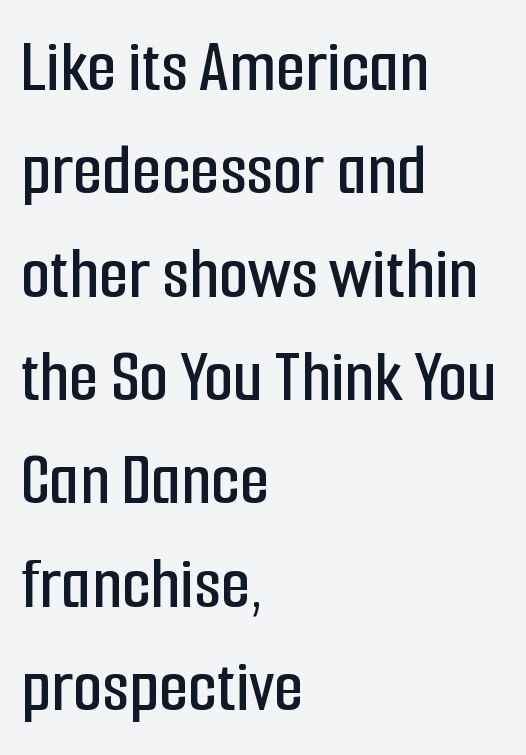
{"serif": "no", "italic": "no", "width": "condensed", "stroke_contrast": "low", "x_height": "medium", "monospaced": "no", "underline": "no", "align": "left", "line_spacing": "normal", "line_spacing_ratio": 1.36, "letter_spacing": "normal", "letter_spacing_em": 0.0, "glyph_px": 76}
